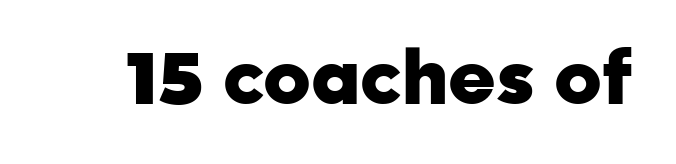
{"serif": "no", "italic": "no", "bold": "yes", "weight": "heavy", "width": "normal", "stroke_contrast": "low", "x_height": "medium", "monospaced": "no", "underline": "no", "letter_spacing": "normal", "letter_spacing_em": 0.0, "glyph_px": 73}
